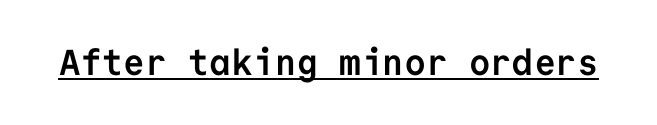
A typesetter would mark this as roman, not italic. Typographically, this falls in the sans-serif category. Each letter, wide or thin by design, is forced into the same width here. Is the letter spacing exaggerated? No — it looks like the ordinary default.
